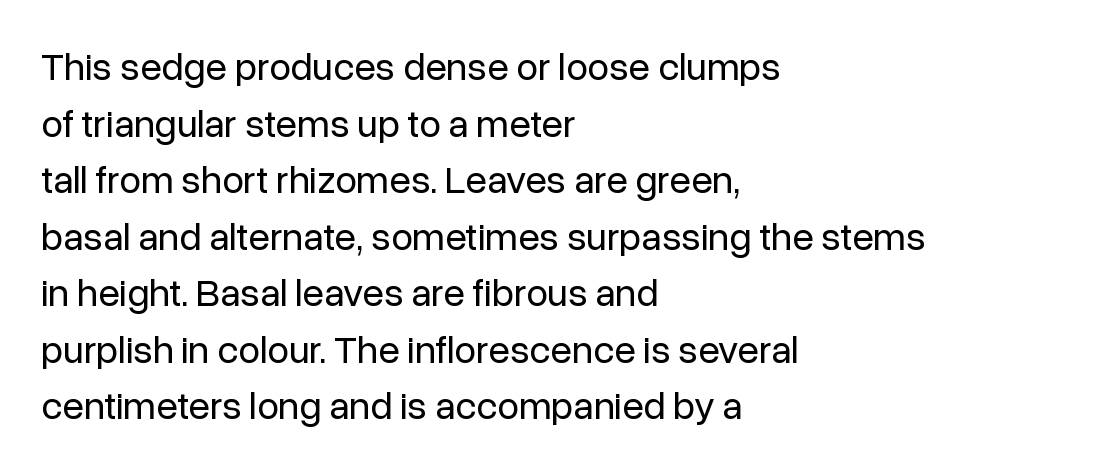
Rendered with straight, roman letterforms. Each word holds together tightly as a unit, with standard inter-letter gaps. Beneath every word, the page is bare. The passage is arranged the way most books set body copy — flush left. Successive baselines arrive at the customary interval.
